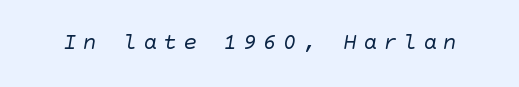
The image shows 23 px text type; set unusually wide letter spacing (+0.27 em), not underlined.
